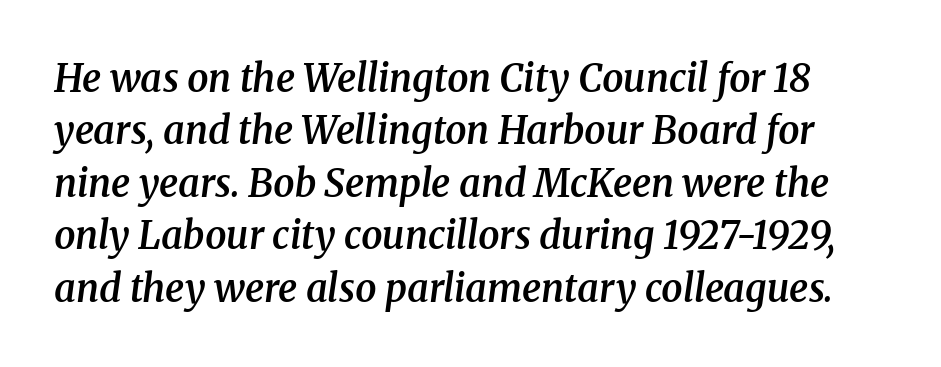
{"serif": "yes", "italic": "yes", "lean": "right", "slant_degrees": 8, "bold": "semi", "weight": "semibold", "width": "normal", "stroke_contrast": "medium", "x_height": "medium", "monospaced": "no", "underline": "no", "line_spacing": "normal", "line_spacing_ratio": 1.38, "letter_spacing": "normal", "letter_spacing_em": 0.0, "glyph_px": 38}
